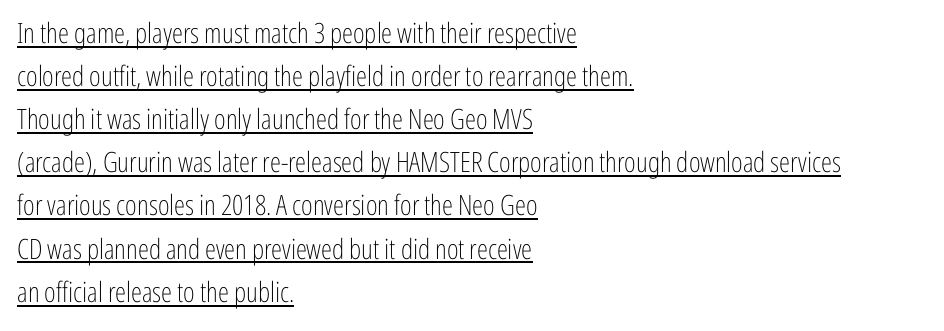
The image shows 28 px light, condensed sans-serif type, upright; set left-aligned, normal line spacing (1.54x), normal letter spacing, underlined; low stroke contrast and a medium x-height.
